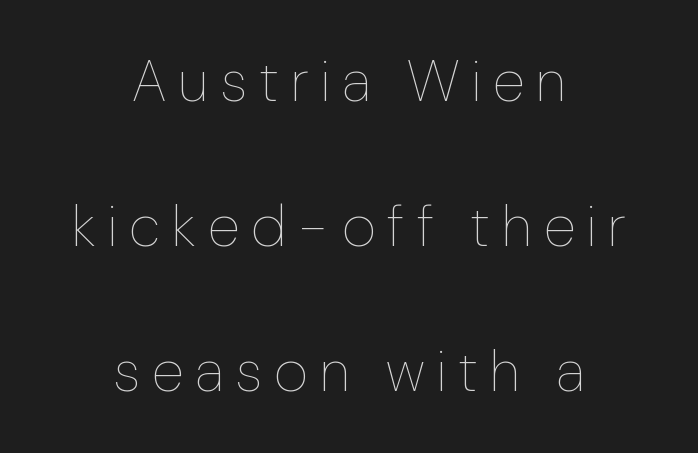
{"italic": "no", "bold": "no", "weight": "thin", "width": "condensed", "stroke_contrast": "low", "x_height": "medium", "monospaced": "no", "underline": "no", "align": "center", "line_spacing": "loose", "line_spacing_ratio": 2.46, "letter_spacing": "wide", "letter_spacing_em": 0.21, "glyph_px": 59}
